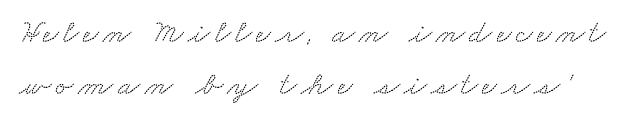
{"serif": "yes", "width": "wide", "stroke_contrast": "low", "x_height": "small", "monospaced": "no", "underline": "no", "line_spacing": "normal", "line_spacing_ratio": 1.57, "glyph_px": 33}
